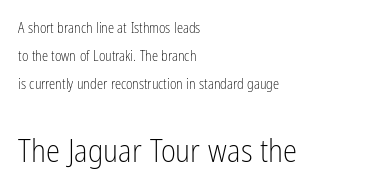
{"serif": "no", "italic": "no", "bold": "no", "weight": "light", "width": "condensed", "stroke_contrast": "low", "x_height": "medium", "monospaced": "no", "underline": "no", "align": "left", "line_spacing": "loose", "line_spacing_ratio": 2.01, "letter_spacing": "normal", "letter_spacing_em": 0.0, "larger_block": "second", "size_ratio": 2.29, "glyph_px": 32}
